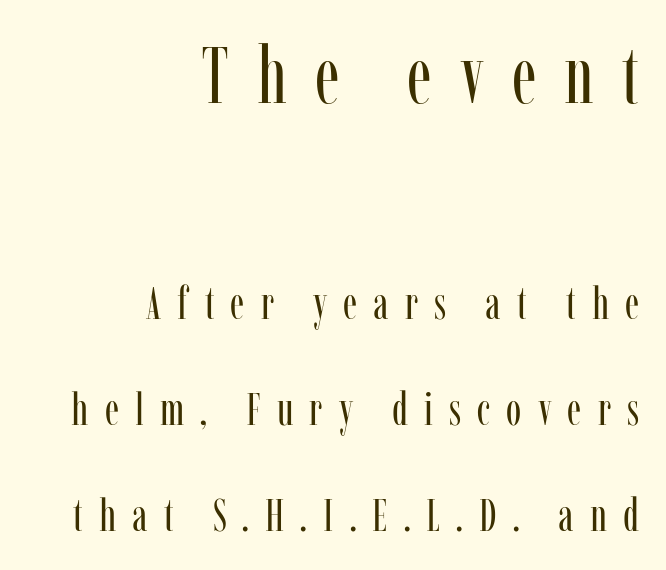
{"serif": "yes", "italic": "no", "bold": "no", "weight": "regular", "width": "condensed", "stroke_contrast": "low", "x_height": "medium", "monospaced": "no", "underline": "no", "align": "right", "line_spacing": "loose", "line_spacing_ratio": 2.3, "letter_spacing": "wide", "letter_spacing_em": 0.35, "larger_block": "first", "size_ratio": 1.74, "glyph_px": 80}
